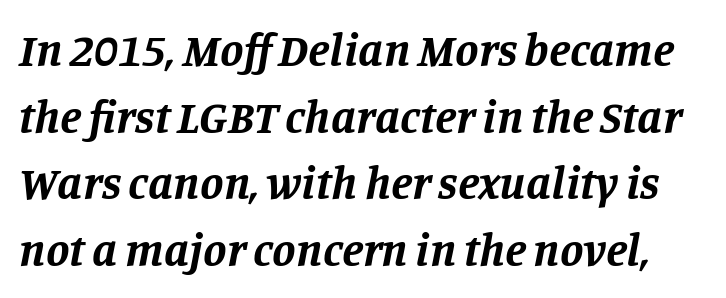
The image shows 47 px bold serif type, italic (leaning right); set normal line spacing (1.42x), normal letter spacing, not underlined; low stroke contrast and a large x-height.
